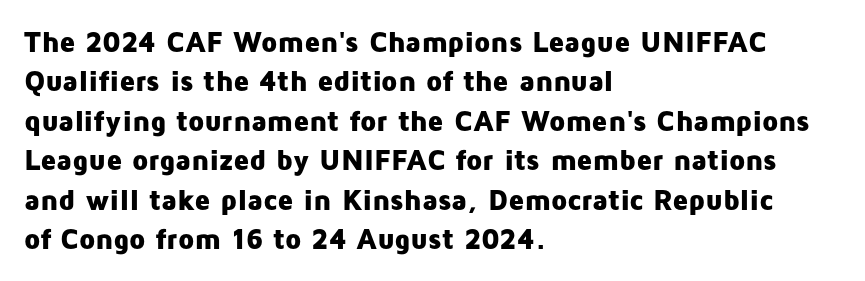
The image shows 29 px heavy sans-serif type, upright; set left-aligned, normal line spacing (1.36x), normal letter spacing, not underlined; low stroke contrast and a medium x-height.
